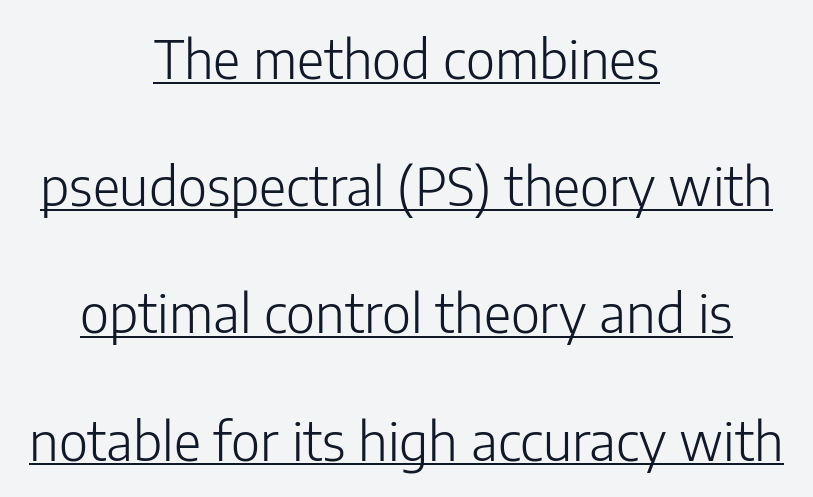
The image shows 53 px light sans-serif type, upright; set centered, loose line spacing (2.4x), normal letter spacing, underlined; low stroke contrast and a medium x-height.
